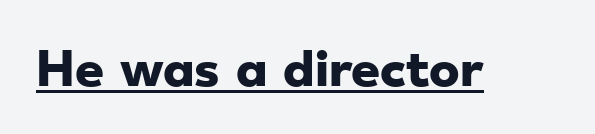
Q: Is the text bold? A: Yes.
Q: Is the typeface a serif or a sans-serif typeface? A: Sans-serif.
Q: Is the text underlined? A: Yes.
Q: Is the spacing between letters normal or unusually wide? A: Normal.
Q: Width (condensed, normal, or wide)? A: Wide.
Q: Stroke contrast? A: Low.
Q: x-height? A: Small.
Q: Monospaced? A: No.
